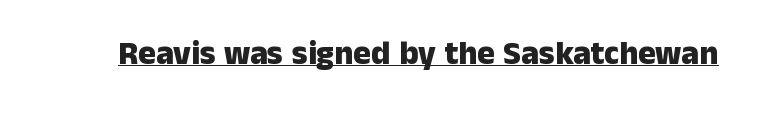
The image shows 33 px heavy sans-serif type, upright; set normal letter spacing, underlined; low stroke contrast and a medium x-height.
